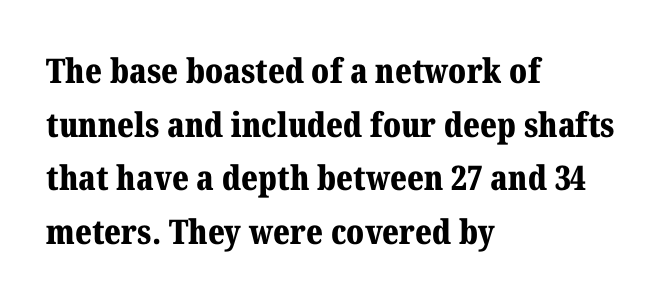
The image shows 34 px bold serif type, upright; set left-aligned, normal line spacing (1.58x), normal letter spacing, not underlined; medium stroke contrast and a medium x-height.
